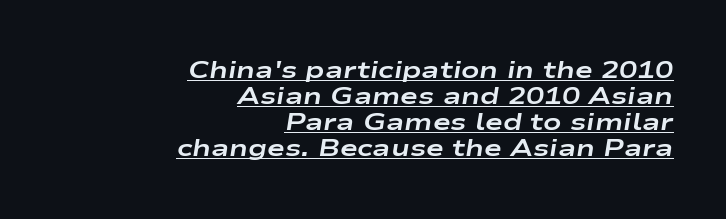
The image shows 24 px bold type, italic (leaning right); set right-aligned, tight line spacing (1.09x), normal letter spacing, underlined.
